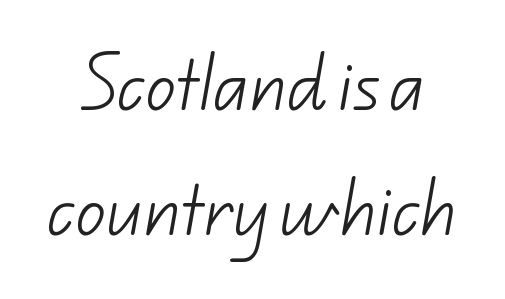
The image shows 60 px light sans-serif type; set loose line spacing (2.09x), normal letter spacing, not underlined; low stroke contrast and a small x-height.
